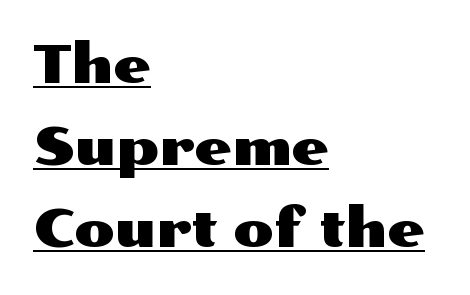
Q: Is the text italic (slanted)? A: No, it is upright.
Q: Is the typeface a serif or a sans-serif typeface? A: Sans-serif.
Q: Is the text underlined? A: Yes.
Q: How is the paragraph aligned? A: Left-aligned.
Q: Is the spacing between letters normal or unusually wide? A: Normal.
Q: Is the spacing between lines tight, normal or loose? A: Normal.
Q: Width (condensed, normal, or wide)? A: Wide.
Q: Stroke contrast? A: Medium.
Q: x-height? A: Medium.
Q: Monospaced? A: No.
